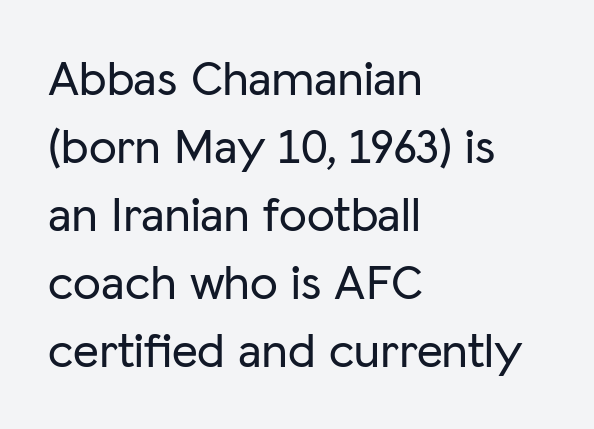
Clear beneath every line of the passage. The face used here is a sans, in the tradition of grotesques and geometrics. This sample has the flowing, uneven cadence of proportional lettering. Short note: letters normally spaced. Italic? Not at all — the glyphs are vertical. Each line starts at the same left margin while the right side varies.
